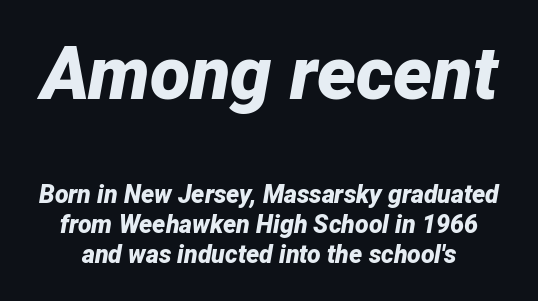
The image shows 74 px bold type, italic (leaning right); set line spacing 1.21x, normal letter spacing, not underlined; the first (top) block is 2.96x larger; low stroke contrast and a medium x-height.
